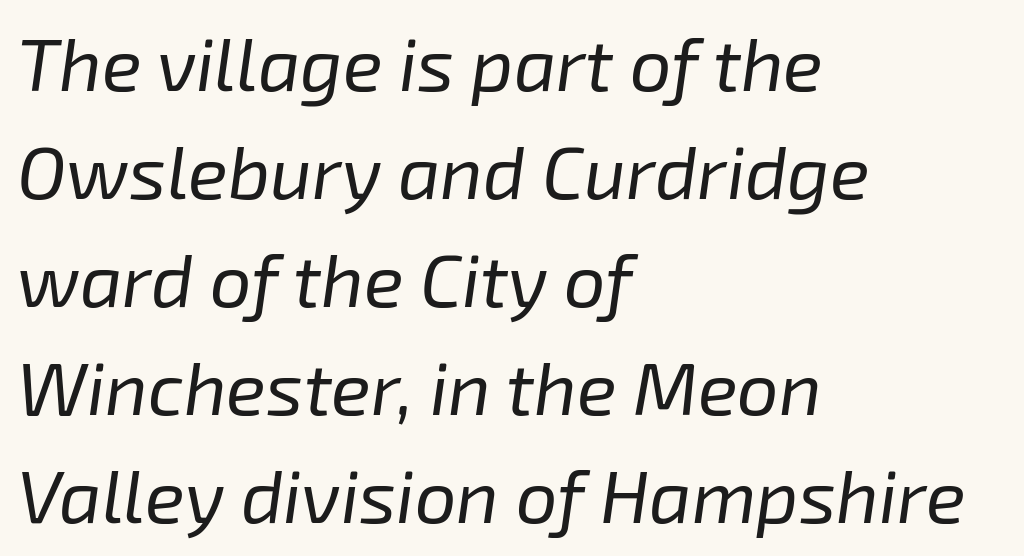
Q: Is the text bold? A: No.
Q: Is the text italic (slanted)? A: Yes, it leans right by about 8 degrees.
Q: Is the text underlined? A: No.
Q: How is the paragraph aligned? A: Left-aligned.
Q: Is the spacing between letters normal or unusually wide? A: Normal.
Q: Is the spacing between lines tight, normal or loose? A: Normal.
Q: Width (condensed, normal, or wide)? A: Normal.
Q: Stroke contrast? A: Low.
Q: x-height? A: Medium.
Q: Monospaced? A: No.
